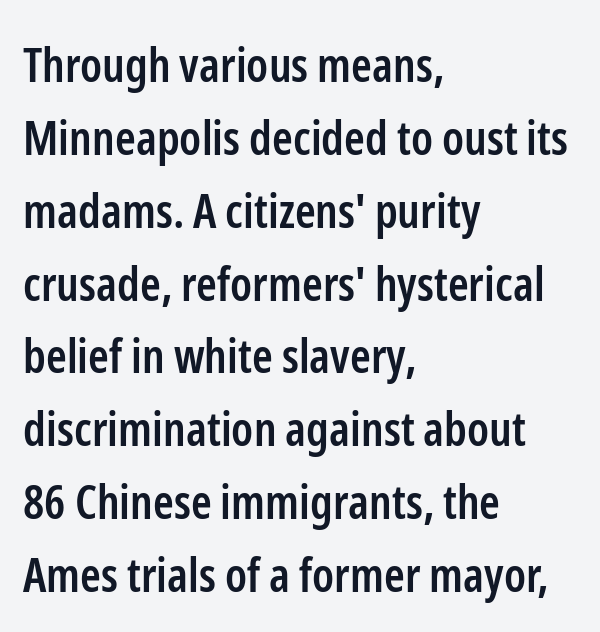
{"serif": "no", "italic": "no", "bold": "semi", "weight": "semibold", "width": "condensed", "stroke_contrast": "low", "x_height": "medium", "monospaced": "no", "underline": "no", "align": "left", "line_spacing": "normal", "line_spacing_ratio": 1.55, "letter_spacing": "normal", "letter_spacing_em": 0.0, "glyph_px": 47}
